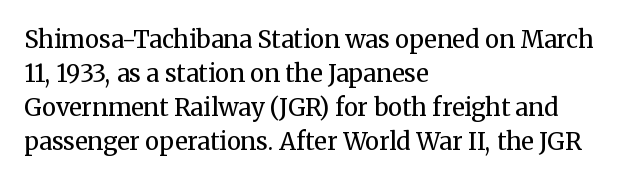
Decoration check: the copy has no underline. Teacher's note: observe the even left margin — that is flush-left alignment. Interline gaps are of average width in this sample. No chunkiness to these letters — they're not bold. These lines were composed using upright roman letters.
